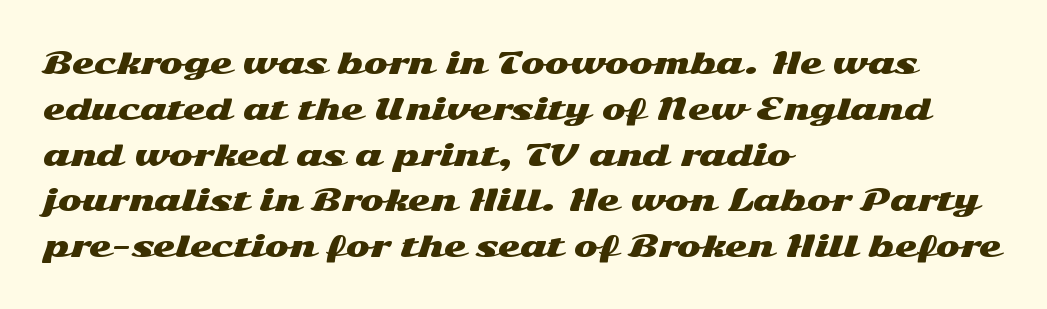
Q: Is the text italic (slanted)? A: Yes.
Q: Is the typeface a serif or a sans-serif typeface? A: Sans-serif.
Q: Is the text underlined? A: No.
Q: How is the paragraph aligned? A: Left-aligned.
Q: Is the spacing between letters normal or unusually wide? A: Normal.
Q: Is the spacing between lines tight, normal or loose? A: Normal.
Q: Width (condensed, normal, or wide)? A: Wide.
Q: Stroke contrast? A: Medium.
Q: x-height? A: Medium.
Q: Monospaced? A: No.
